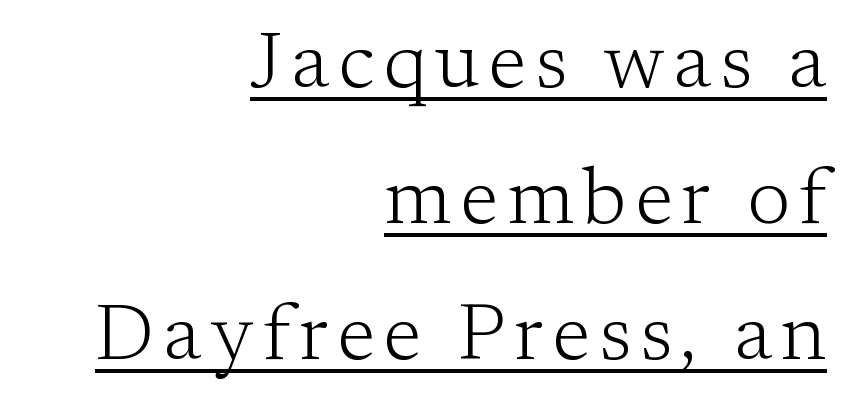
Weight: in the light-to-regular range. One-word summary of the alignment: right. These lines were composed using upright roman letters. A typesetter would label this face a serif. The face used here is proportionally spaced, like ordinary book or web type. The face used here appears with an underline applied.
